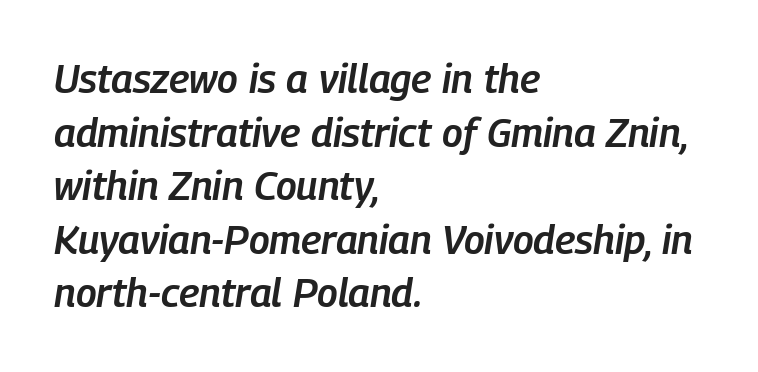
The image shows 40 px semibold, condensed type, italic (leaning right); set left-aligned, normal line spacing (1.34x), normal letter spacing, not underlined; low stroke contrast and a medium x-height.
